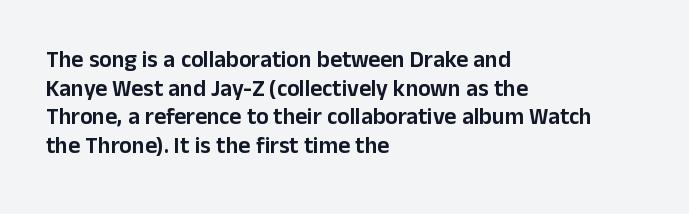
Quick note: not italic, upright. The letters sit at their default tracking, neither squeezed nor spread. The space between consecutive lines is moderate. This sample is left-justified, so line endings fall wherever the words run out. The string is rendered with underlining switched off.
